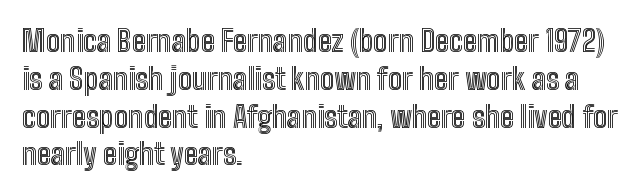
The image shows 30 px condensed type, upright; set left-aligned, normal line spacing (1.26x), normal letter spacing, not underlined; a medium x-height.
